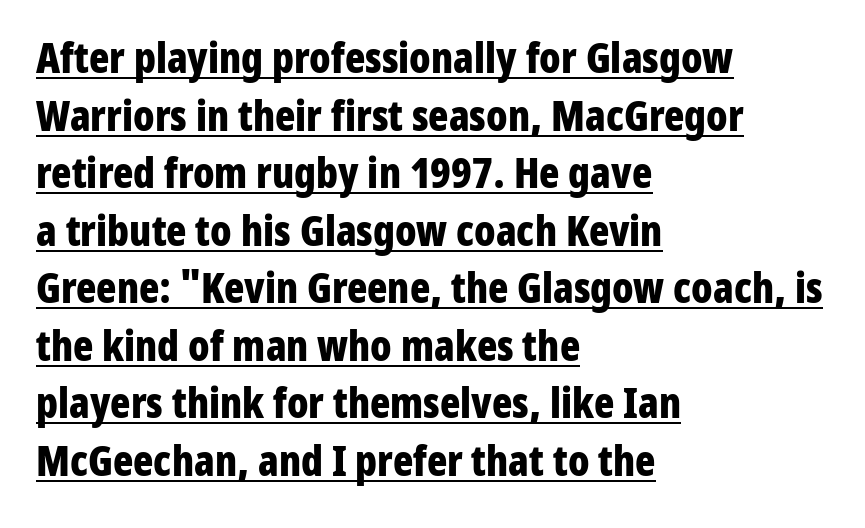
How are the letters spaced? Ordinarily, with no added tracking. Interline gaps are of average width in this sample. Pretty heavy lettering here — definitely bold. Each letter's strokes conclude bluntly, with no projecting serifs. Underlined type.
